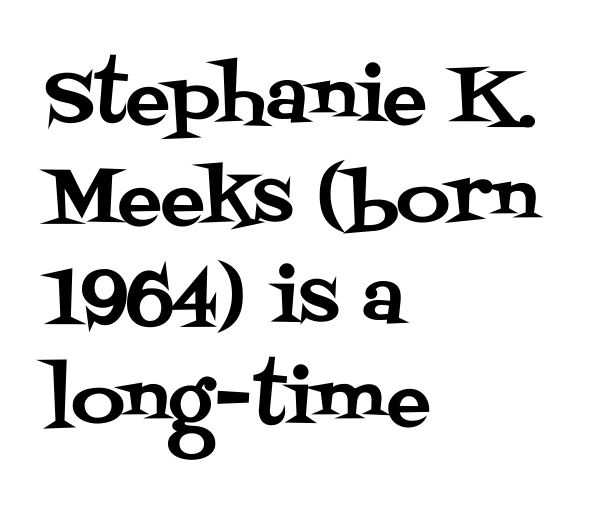
All the whitespace from short lines collects on the right. This sample has the flowing, uneven cadence of proportional lettering. The tracking reads as untouched default to a designer's eye. Type without underlining. Tall strokes in this sample are plumb rather than angled. These lines are composed in type with serifs.
